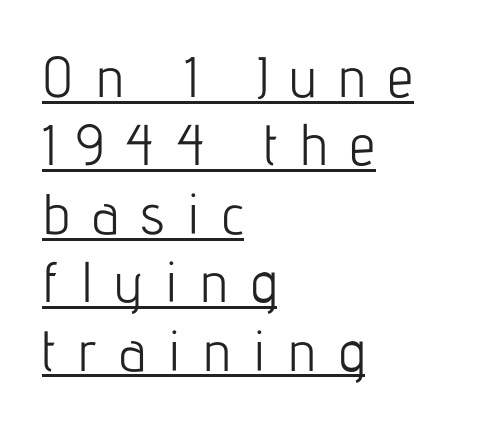
{"serif": "no", "italic": "no", "bold": "no", "weight": "light", "width": "condensed", "stroke_contrast": "low", "x_height": "medium", "monospaced": "no", "underline": "yes", "align": "left", "line_spacing_ratio": 1.2, "letter_spacing": "wide", "letter_spacing_em": 0.39, "glyph_px": 57}
